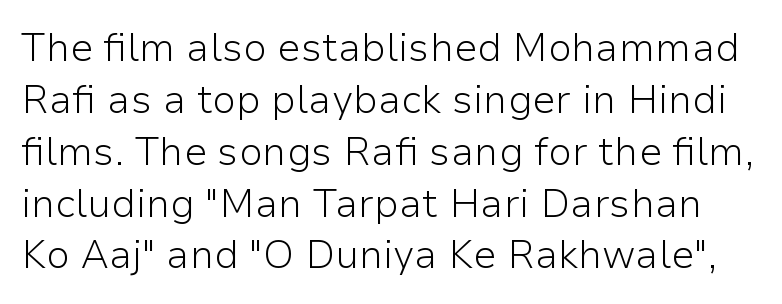
Q: Is the text bold? A: No.
Q: Is the text italic (slanted)? A: No, it is upright.
Q: Is the typeface a serif or a sans-serif typeface? A: Sans-serif.
Q: Is the text underlined? A: No.
Q: Is the spacing between letters normal or unusually wide? A: Normal.
Q: Is the spacing between lines tight, normal or loose? A: Normal.
Q: Width (condensed, normal, or wide)? A: Normal.
Q: Stroke contrast? A: Low.
Q: x-height? A: Medium.
Q: Monospaced? A: No.
